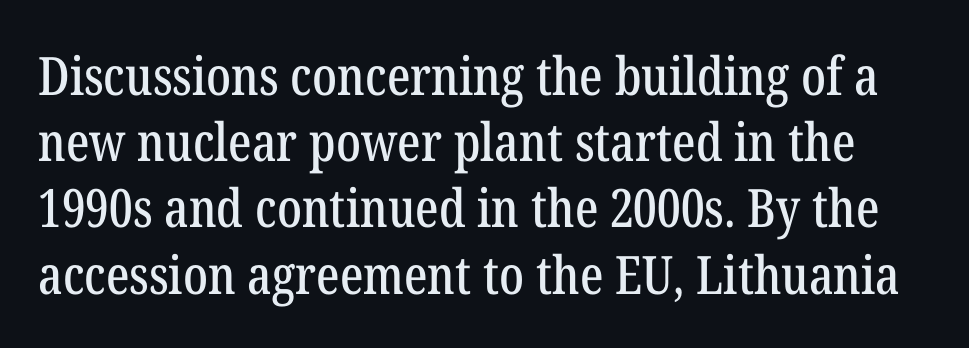
Q: Is the text italic (slanted)? A: No, it is upright.
Q: Is the typeface a serif or a sans-serif typeface? A: Serif.
Q: Is the text underlined? A: No.
Q: Is the spacing between letters normal or unusually wide? A: Normal.
Q: Is the spacing between lines tight, normal or loose? A: Normal.
Q: Width (condensed, normal, or wide)? A: Condensed.
Q: Stroke contrast? A: Low.
Q: x-height? A: Medium.
Q: Monospaced? A: No.
